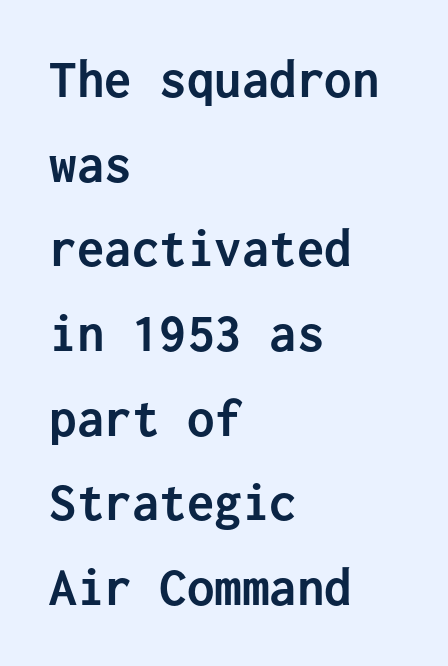
Layout note: lines flush left. Glyph-to-glyph distance matches everyday printed text. Posture: upright roman. Decoration check: the copy has no underline. The face used here is a sans, in the tradition of grotesques and geometrics.
